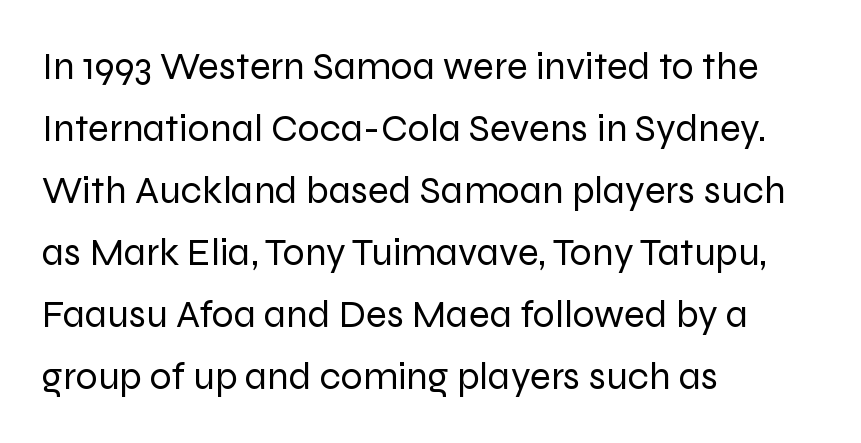
{"serif": "no", "italic": "no", "bold": "no", "weight": "regular", "width": "normal", "stroke_contrast": "low", "x_height": "medium", "monospaced": "no", "underline": "no", "align": "left", "line_spacing": "normal", "line_spacing_ratio": 1.59, "letter_spacing": "normal", "letter_spacing_em": 0.0, "glyph_px": 39}
